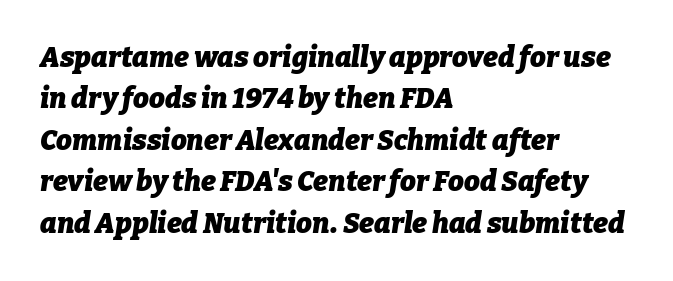
Weight: bold. A bare baseline throughout the passage. Each word holds together tightly as a unit, with standard inter-letter gaps. Every character sits at an angle, as italics do.
